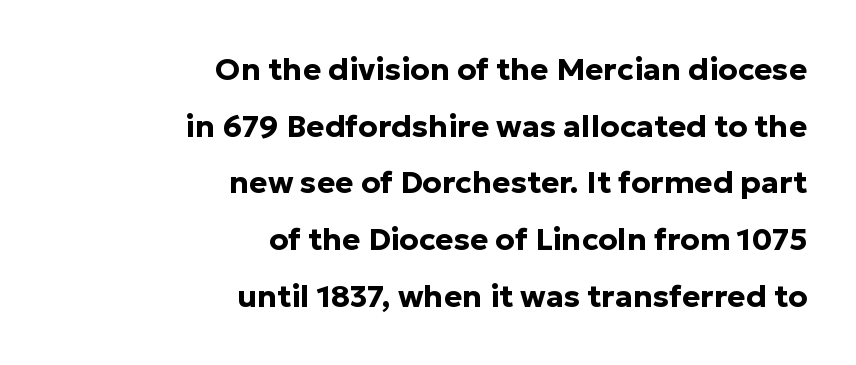
There is no visible air inserted between adjacent glyphs. Does the weight exceed regular? Yes, all the way to bold. Line ends are locked; line starts wander. Type style note: lacks serifs. Posture: straight, roman, zero tilt. The rendering uses natural spacing where letterforms have individual widths.
